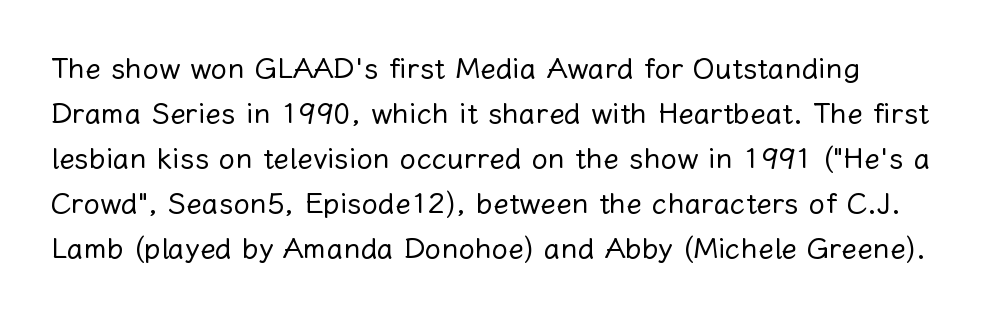
Q: Is the text bold? A: No.
Q: Is the text italic (slanted)? A: No, it is upright.
Q: Is the text underlined? A: No.
Q: Is the spacing between letters normal or unusually wide? A: Normal.
Q: Is the spacing between lines tight, normal or loose? A: Normal.
Q: Width (condensed, normal, or wide)? A: Normal.
Q: Stroke contrast? A: Low.
Q: x-height? A: Medium.
Q: Monospaced? A: No.
